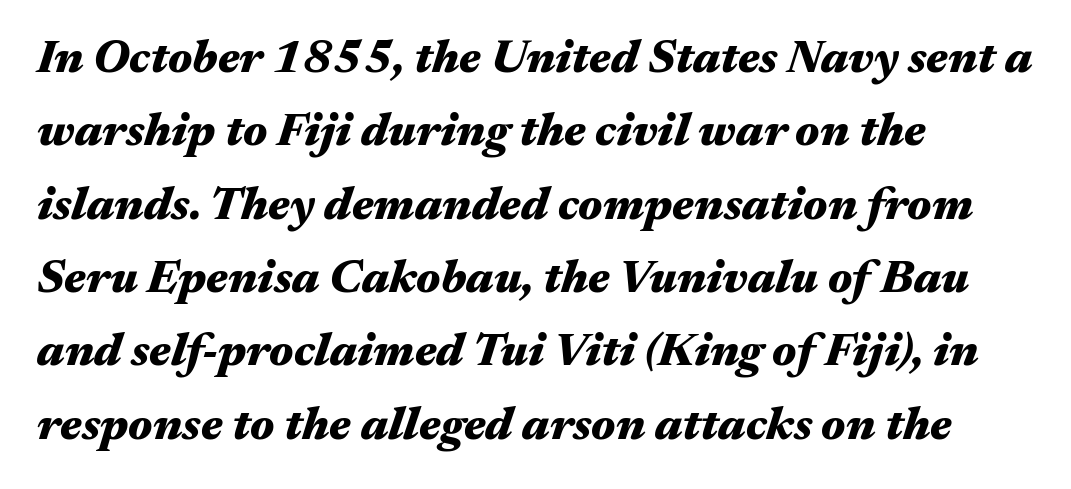
Q: Is the text bold? A: Yes.
Q: Is the text italic (slanted)? A: Yes, it leans right by about 17 degrees.
Q: Is the text underlined? A: No.
Q: How is the paragraph aligned? A: Left-aligned.
Q: Is the spacing between letters normal or unusually wide? A: Normal.
Q: Is the spacing between lines tight, normal or loose? A: Normal.
Q: Width (condensed, normal, or wide)? A: Wide.
Q: Stroke contrast? A: Medium.
Q: x-height? A: Medium.
Q: Monospaced? A: No.
